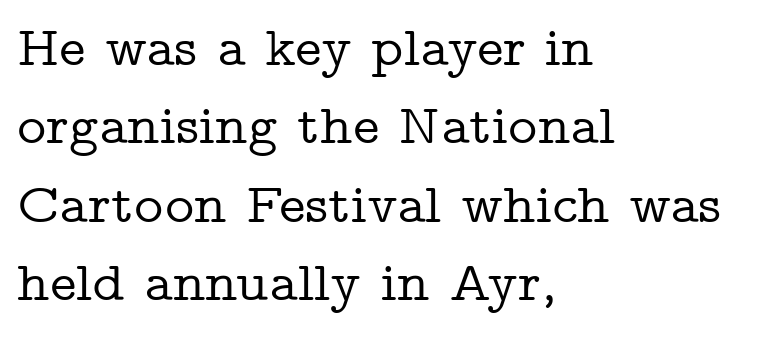
The image shows 56 px wide serif type, upright; set left-aligned, normal line spacing (1.4x), normal letter spacing, not underlined; low stroke contrast and a medium x-height.
